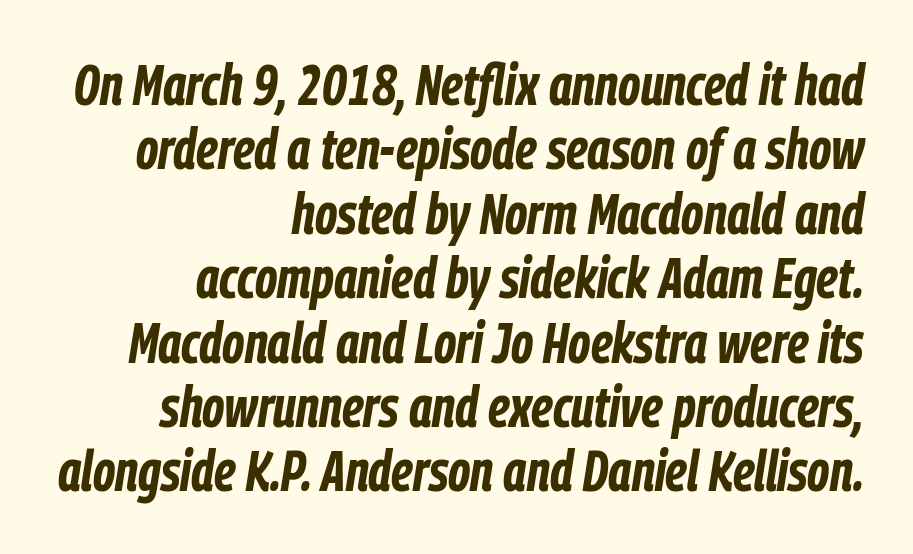
Q: Is the text bold? A: Yes.
Q: Is the text italic (slanted)? A: Yes, it leans right by about 9 degrees.
Q: Is the text underlined? A: No.
Q: How is the paragraph aligned? A: Right-aligned.
Q: Is the spacing between letters normal or unusually wide? A: Normal.
Q: Is the spacing between lines tight, normal or loose? A: Tight.
Q: Width (condensed, normal, or wide)? A: Condensed.
Q: Stroke contrast? A: Low.
Q: x-height? A: Medium.
Q: Monospaced? A: No.
